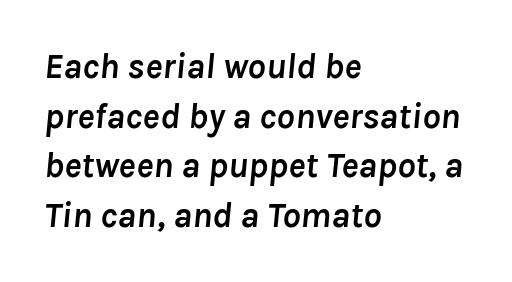
The image shows 36 px semibold type, italic (leaning right); set left-aligned, normal line spacing (1.38x), normal letter spacing, not underlined; low stroke contrast and a medium x-height.
